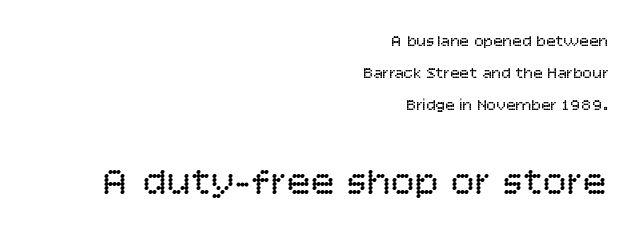
The weight would be labelled regular, book, light, or lighter still. The letterforms sit shoulder to shoulder at normal distance. These lines stack with their right ends in a neat column. Ascenders rise straight up at ninety degrees. The words here are not underlined. The rendering enlarges the type as you move from the upper chunk to the lower.
